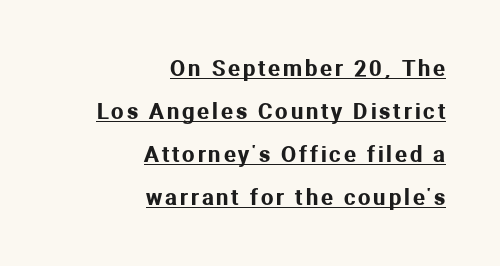
Q: Is the text italic (slanted)? A: No, it is upright.
Q: Is the text underlined? A: Yes.
Q: How is the paragraph aligned? A: Right-aligned.
Q: Is the spacing between lines tight, normal or loose? A: Loose.
